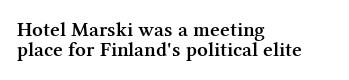
The text block is weighted toward the left margin, trailing off unevenly rightward. The axis of the letterforms is exactly vertical. Any mark beneath the type? The region is blank. The typesetting leans somewhat heavy: a semibold.
